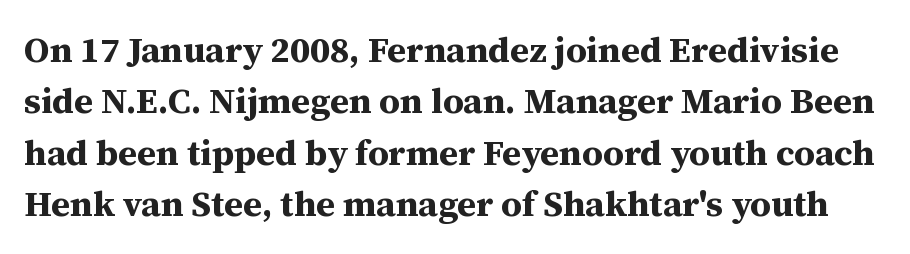
How heavy is the stroke? Heavy — this is a bold. There is no visible air inserted between adjacent glyphs. Nope, not italic — everything's standing straight. Beneath every word, the page is bare. Each letter's strokes conclude with small projecting serifs.
